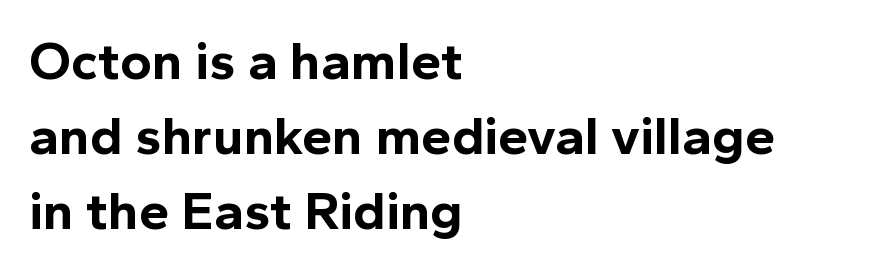
Q: Is the text bold? A: Yes.
Q: Is the text italic (slanted)? A: No, it is upright.
Q: Is the typeface a serif or a sans-serif typeface? A: Sans-serif.
Q: Is the text underlined? A: No.
Q: How is the paragraph aligned? A: Left-aligned.
Q: Is the spacing between letters normal or unusually wide? A: Normal.
Q: Is the spacing between lines tight, normal or loose? A: Normal.
Q: Width (condensed, normal, or wide)? A: Normal.
Q: x-height? A: Medium.
Q: Monospaced? A: No.
